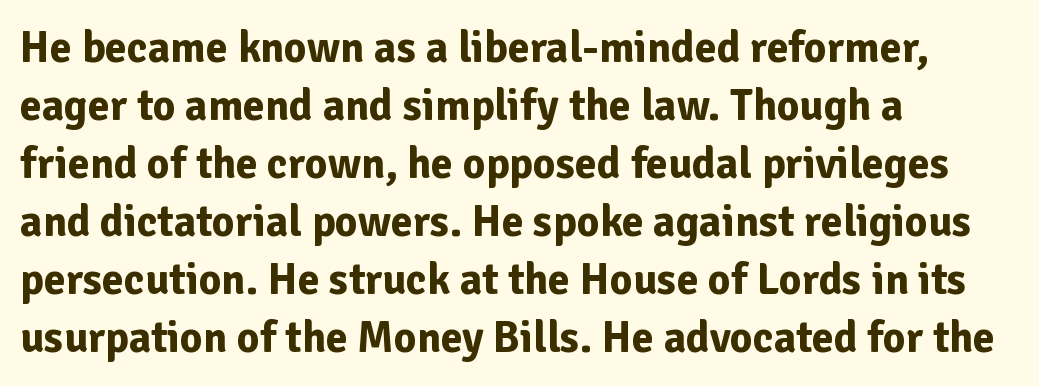
The image shows 44 px bold sans-serif type, upright; set left-aligned, normal line spacing (1.32x), normal letter spacing, not underlined; low stroke contrast and a medium x-height.
